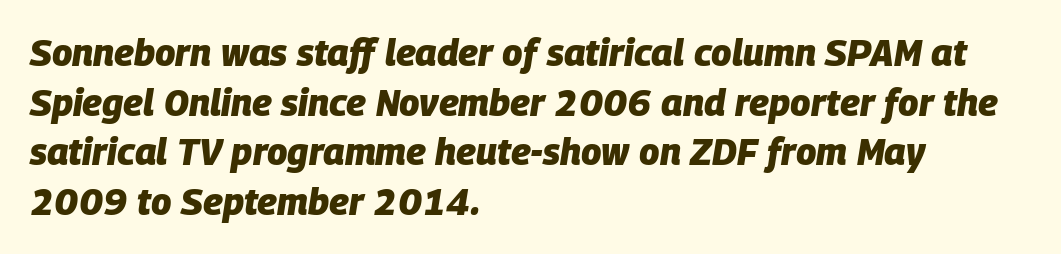
{"italic": "yes", "lean": "right", "slant_degrees": 9, "bold": "yes", "weight": "heavy", "width": "normal", "stroke_contrast": "low", "x_height": "large", "monospaced": "no", "underline": "no", "align": "left", "line_spacing": "normal", "line_spacing_ratio": 1.34, "letter_spacing": "normal", "letter_spacing_em": 0.0, "glyph_px": 37}
